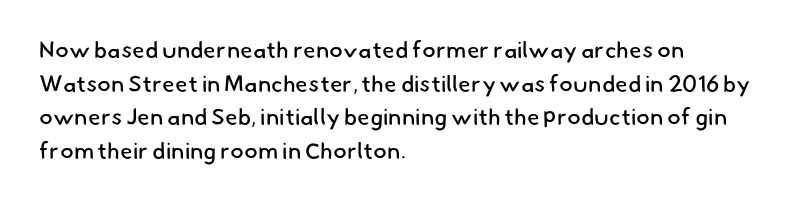
The image shows 23 px text type; set left-aligned, normal line spacing (1.46x), normal letter spacing, not underlined.
